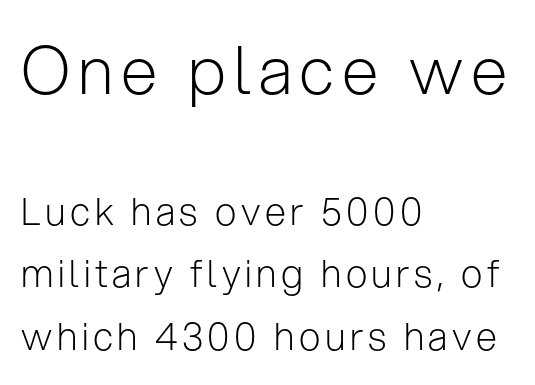
Size hierarchy here favors the leading block over the trailing one. Horizontally, the lines are justified to the leading edge only. Character widths vary here, with narrow letters taking less room than wide ones. The face looks like a standard text weight, possibly lighter.
